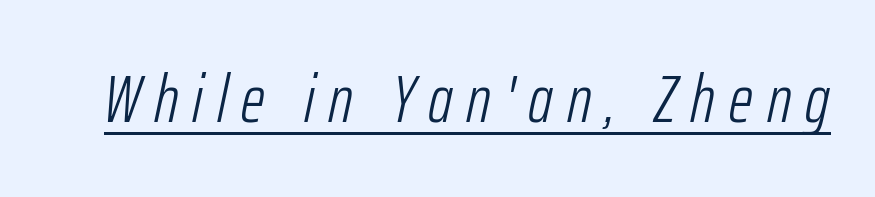
{"italic": "yes", "lean": "right", "slant_degrees": 12, "bold": "no", "weight": "light", "width": "condensed", "stroke_contrast": "low", "x_height": "medium", "monospaced": "no", "underline": "yes", "letter_spacing": "wide", "letter_spacing_em": 0.21, "glyph_px": 67}
